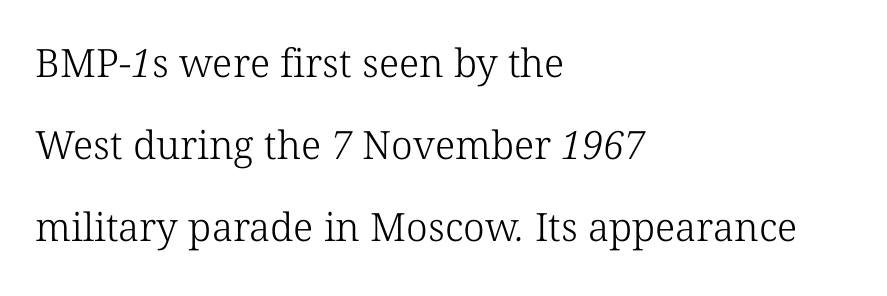
{"serif": "yes", "bold": "no", "weight": "light", "width": "normal", "stroke_contrast": "low", "x_height": "medium", "monospaced": "no", "underline": "no", "align": "left", "line_spacing": "loose", "line_spacing_ratio": 2.1, "letter_spacing": "normal", "letter_spacing_em": 0.0, "glyph_px": 39}
